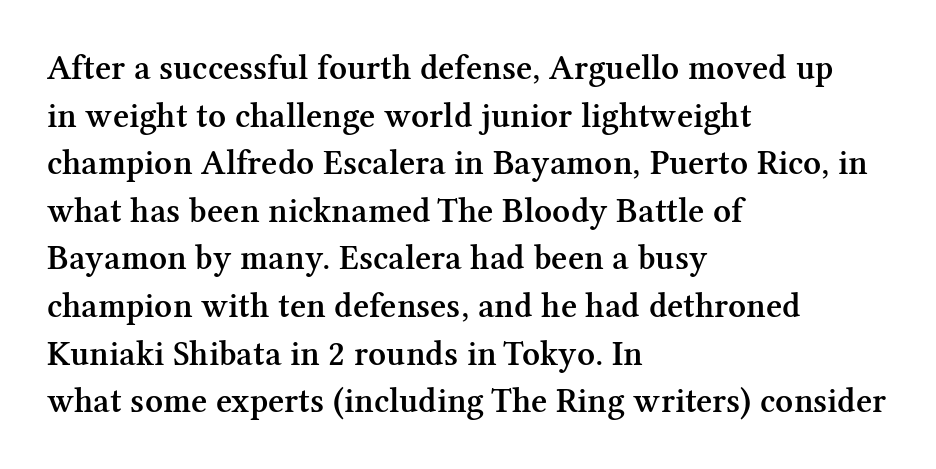
Q: Is the text bold? A: Semi-bold.
Q: Is the text italic (slanted)? A: No, it is upright.
Q: Is the typeface a serif or a sans-serif typeface? A: Serif.
Q: Is the text underlined? A: No.
Q: How is the paragraph aligned? A: Left-aligned.
Q: Is the spacing between letters normal or unusually wide? A: Normal.
Q: Is the spacing between lines tight, normal or loose? A: Normal.
Q: Width (condensed, normal, or wide)? A: Normal.
Q: Stroke contrast? A: Medium.
Q: x-height? A: Medium.
Q: Monospaced? A: No.
